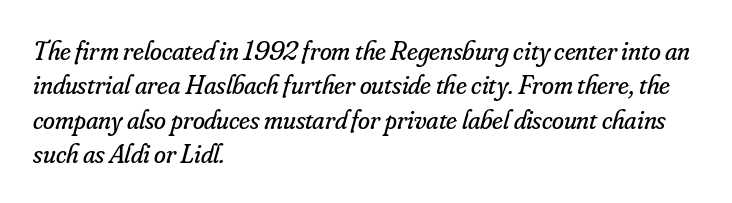
In terms of letterspacing, this is plain default setting. Nobody drew a line under any word here. The typography opts for an oblique posture over an upright one. These glyphs show unthickened strokes, regular width or finer.
